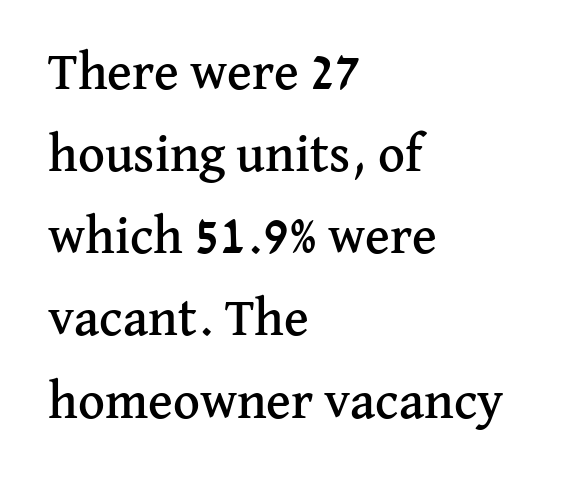
Q: Is the text italic (slanted)? A: No, it is upright.
Q: Is the typeface a serif or a sans-serif typeface? A: Serif.
Q: Is the text underlined? A: No.
Q: How is the paragraph aligned? A: Left-aligned.
Q: Is the spacing between letters normal or unusually wide? A: Normal.
Q: Is the spacing between lines tight, normal or loose? A: Normal.
Q: Width (condensed, normal, or wide)? A: Normal.
Q: Stroke contrast? A: Medium.
Q: x-height? A: Medium.
Q: Monospaced? A: No.
